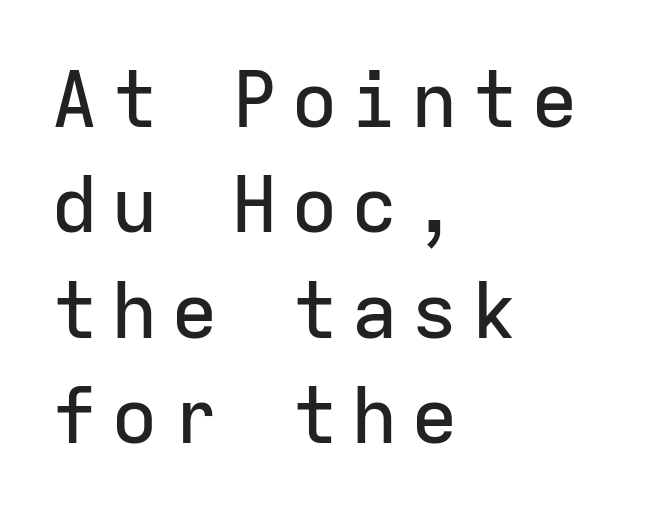
To sum up the face: it is a sans, with no serifs. Here the designer chose a console-style face with uniform glyph widths. Does the leading feel generous? No, just average. Check the space under the baseline: it is left empty. Posture: upright roman. The text block is weighted toward the left margin, trailing off unevenly rightward.
